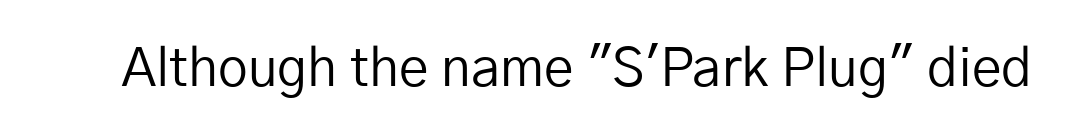
No feet cap the strokes, marking this as sans-serif type. How are the letters spaced? Ordinarily, with no added tracking. Heft: none added — not bold. These lines are rendered in a variable-pitch font.
